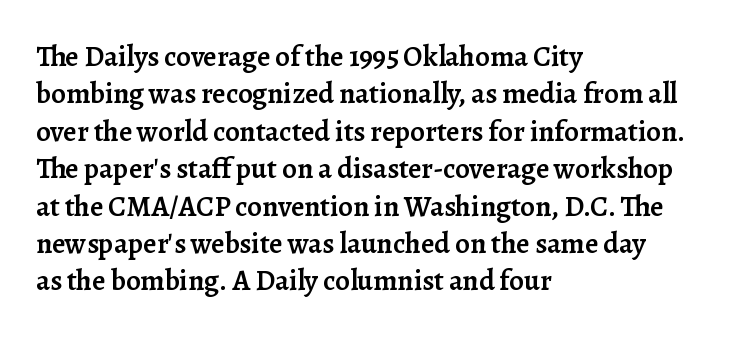
Q: Is the text bold? A: Semi-bold.
Q: Is the text italic (slanted)? A: No, it is upright.
Q: Is the typeface a serif or a sans-serif typeface? A: Serif.
Q: Is the text underlined? A: No.
Q: How is the paragraph aligned? A: Left-aligned.
Q: Is the spacing between letters normal or unusually wide? A: Normal.
Q: Is the spacing between lines tight, normal or loose? A: Normal.
Q: Width (condensed, normal, or wide)? A: Normal.
Q: Stroke contrast? A: Low.
Q: x-height? A: Medium.
Q: Monospaced? A: No.
